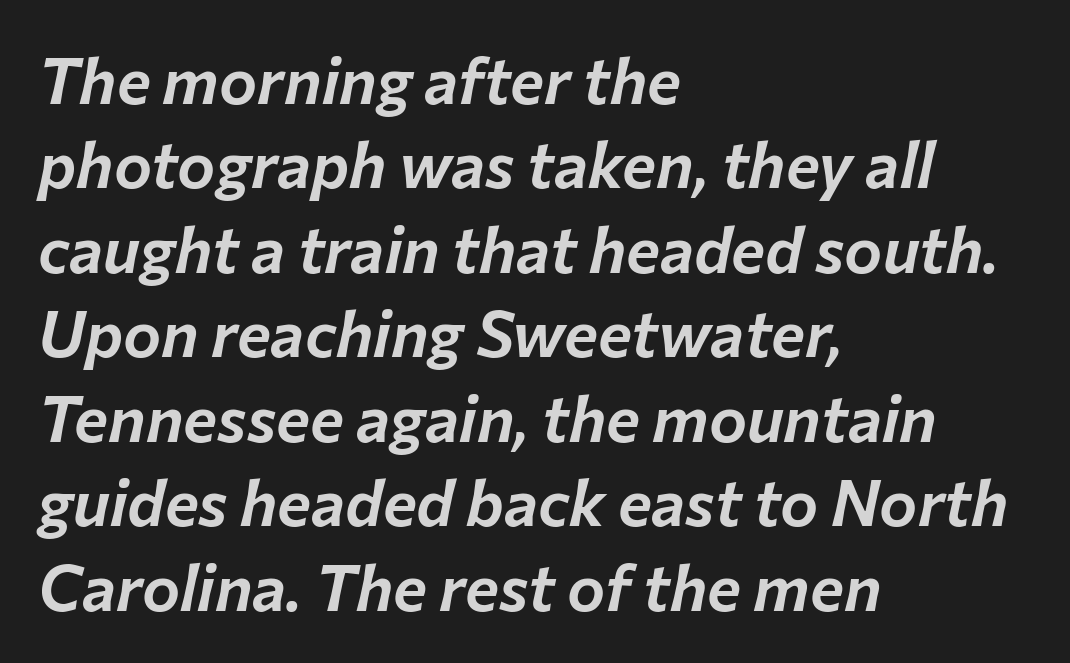
Q: Is the text italic (slanted)? A: Yes, it leans right by about 12 degrees.
Q: Is the text underlined? A: No.
Q: How is the paragraph aligned? A: Left-aligned.
Q: Is the spacing between letters normal or unusually wide? A: Normal.
Q: Is the spacing between lines tight, normal or loose? A: Normal.
Q: Width (condensed, normal, or wide)? A: Normal.
Q: Stroke contrast? A: Low.
Q: x-height? A: Medium.
Q: Monospaced? A: No.
